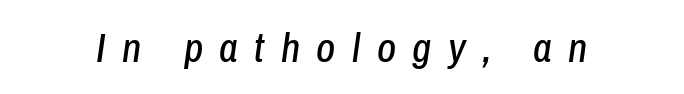
{"italic": "yes", "lean": "right", "slant_degrees": 8, "width": "condensed", "stroke_contrast": "low", "x_height": "medium", "monospaced": "no", "underline": "no", "letter_spacing": "wide", "letter_spacing_em": 0.4, "glyph_px": 41}
